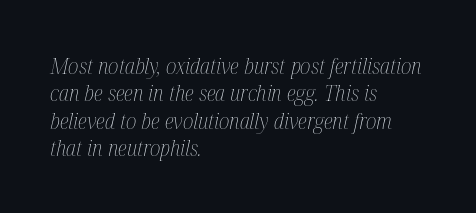
Q: Is the text bold? A: No.
Q: Is the text italic (slanted)? A: Yes, it leans right by about 12 degrees.
Q: Is the text underlined? A: No.
Q: How is the paragraph aligned? A: Left-aligned.
Q: Is the spacing between letters normal or unusually wide? A: Normal.
